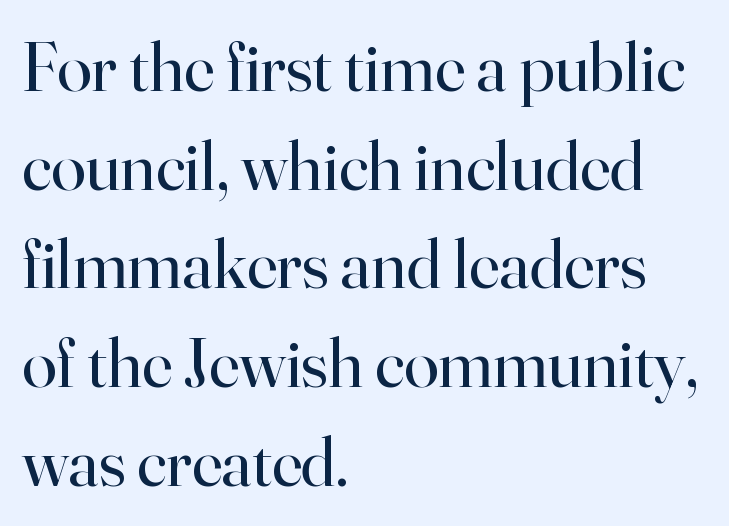
These lines were composed using upright roman letters. Short note: letters normally spaced. Summary of weight: not heavy and not bold. The leading is moderate, giving the passage an even texture. Each row of text sits above clean, open space.
